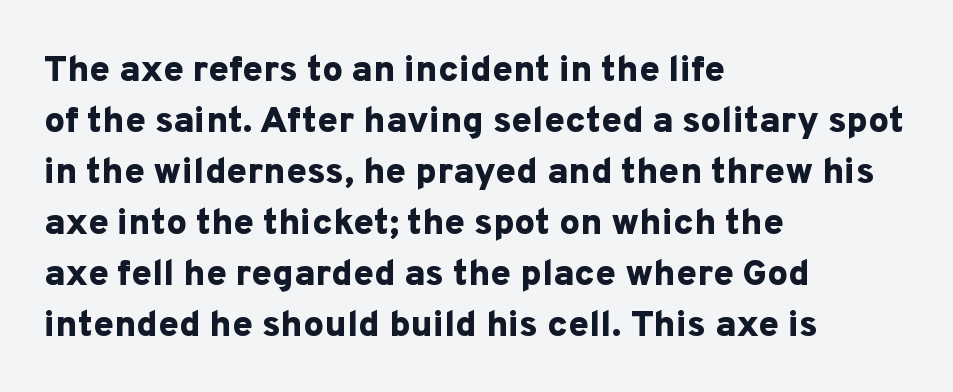
{"serif": "no", "italic": "no", "bold": "yes", "weight": "bold", "width": "normal", "stroke_contrast": "low", "x_height": "medium", "monospaced": "no", "underline": "no", "align": "left", "line_spacing": "normal", "line_spacing_ratio": 1.38, "letter_spacing": "normal", "letter_spacing_em": 0.0, "glyph_px": 37}
